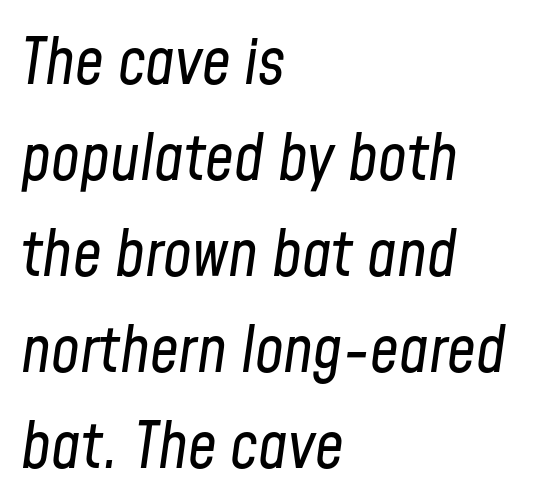
{"italic": "yes", "lean": "right", "slant_degrees": 8, "bold": "no", "weight": "regular", "width": "condensed", "stroke_contrast": "low", "x_height": "medium", "monospaced": "no", "underline": "no", "align": "left", "line_spacing": "normal", "line_spacing_ratio": 1.5, "letter_spacing": "normal", "letter_spacing_em": 0.0, "glyph_px": 64}
